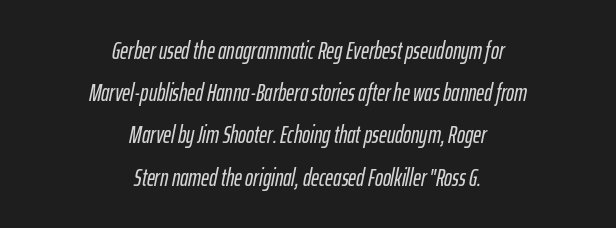
Q: Is the text italic (slanted)? A: Yes, it leans right by about 12 degrees.
Q: Is the text underlined? A: No.
Q: How is the paragraph aligned? A: Centered.
Q: Is the spacing between letters normal or unusually wide? A: Normal.
